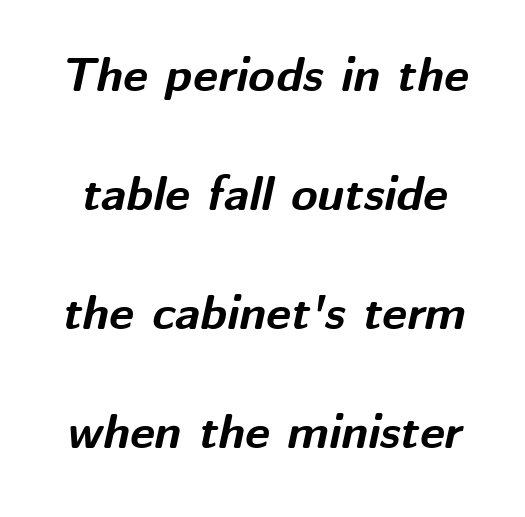
{"italic": "yes", "lean": "right", "slant_degrees": 12, "bold": "yes", "weight": "bold", "width": "normal", "stroke_contrast": "medium", "x_height": "medium", "monospaced": "no", "underline": "no", "line_spacing": "loose", "line_spacing_ratio": 2.48, "letter_spacing": "normal", "letter_spacing_em": 0.0, "glyph_px": 48}
